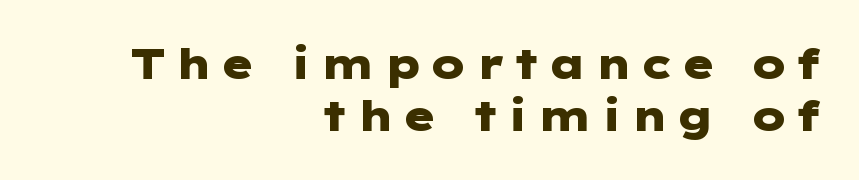
Compared with a flush-left layout, this one pins lines to the opposite, right side. The baseline area is clear. Look at the bottom of the vertical strokes: they stop flat, with no serifs. Honestly, the row spacing looks completely unremarkable. You can tell it's not italic because the verticals are truly vertical.
